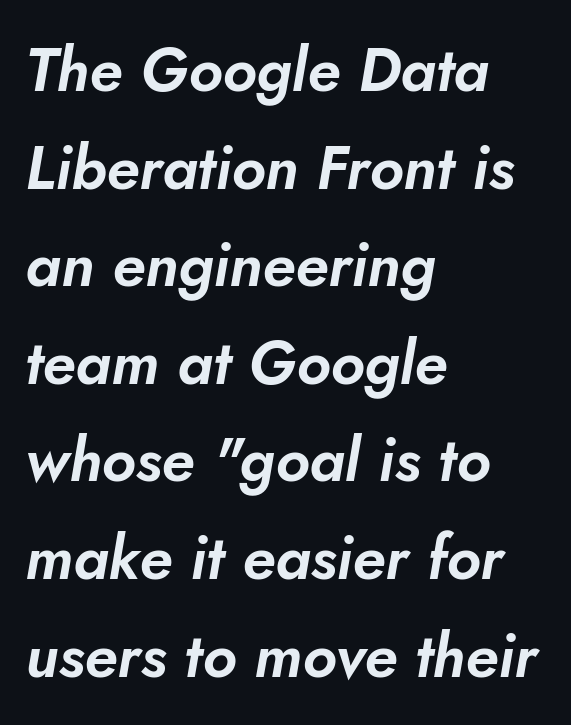
Q: Is the text italic (slanted)? A: Yes, it leans right by about 10 degrees.
Q: Is the text underlined? A: No.
Q: How is the paragraph aligned? A: Left-aligned.
Q: Is the spacing between letters normal or unusually wide? A: Normal.
Q: Is the spacing between lines tight, normal or loose? A: Normal.
Q: Width (condensed, normal, or wide)? A: Normal.
Q: Stroke contrast? A: Low.
Q: x-height? A: Small.
Q: Monospaced? A: No.
